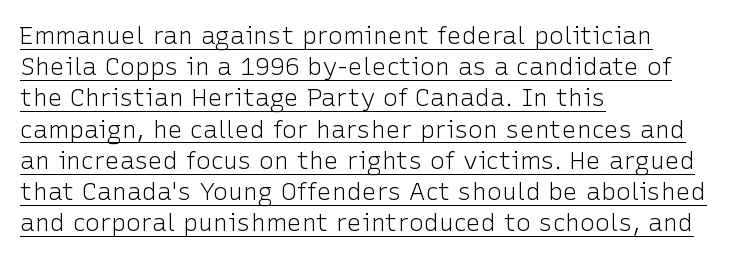
This sample carries an underscore along the baseline area. Teacher's note: observe the even left margin — that is flush-left alignment. The rows are spaced the way most documents space them. Every stem runs plumb, perpendicular to the baseline. Honestly, the letter spacing is just normal — you wouldn't notice it.
